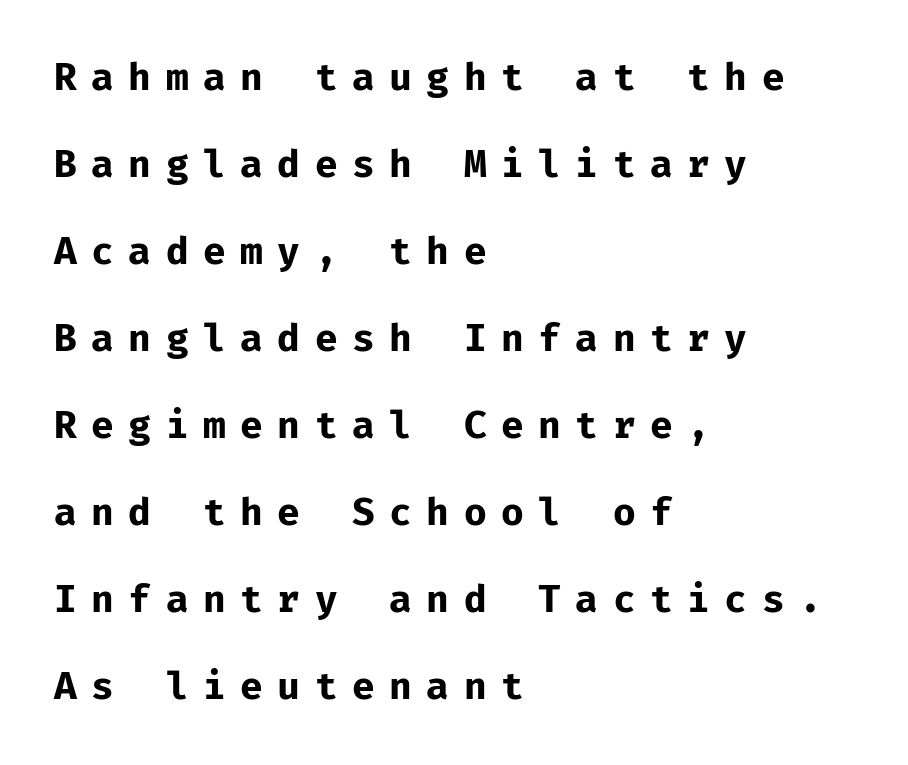
{"serif": "no", "italic": "no", "bold": "yes", "weight": "bold", "width": "normal", "stroke_contrast": "low", "x_height": "medium", "monospaced": "yes", "underline": "no", "align": "left", "line_spacing": "loose", "line_spacing_ratio": 2.29, "letter_spacing": "wide", "letter_spacing_em": 0.38, "glyph_px": 38}
